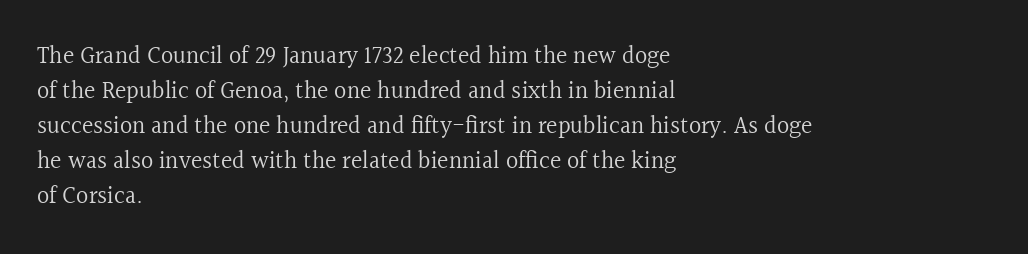
{"italic": "no", "bold": "no", "underline": "no", "align": "left", "line_spacing": "normal", "line_spacing_ratio": 1.46, "letter_spacing": "normal", "letter_spacing_em": 0.0, "glyph_px": 24}
